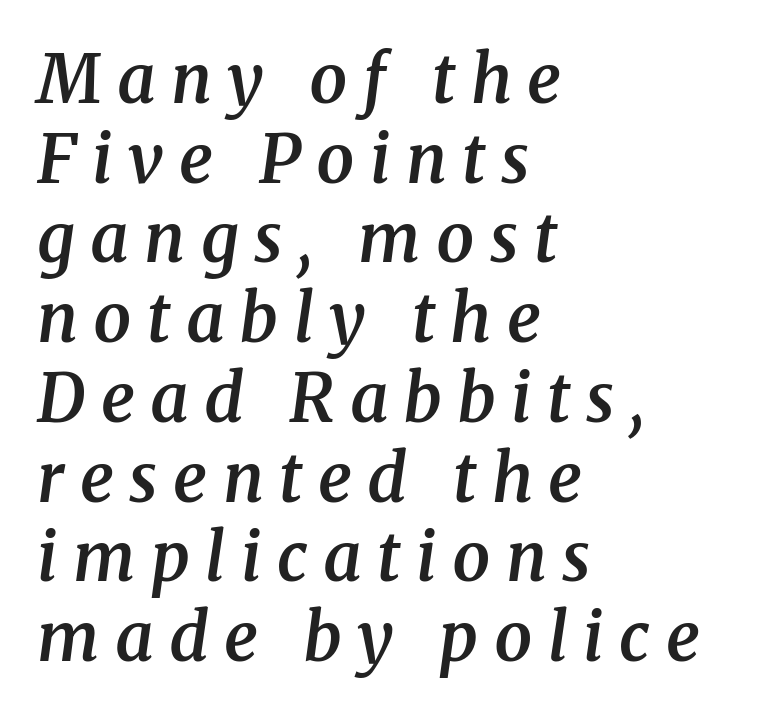
{"serif": "yes", "italic": "yes", "lean": "right", "slant_degrees": 8, "bold": "semi", "weight": "semibold", "width": "normal", "stroke_contrast": "medium", "x_height": "medium", "monospaced": "no", "underline": "no", "align": "left", "line_spacing_ratio": 1.19, "letter_spacing": "wide", "letter_spacing_em": 0.23, "glyph_px": 67}
